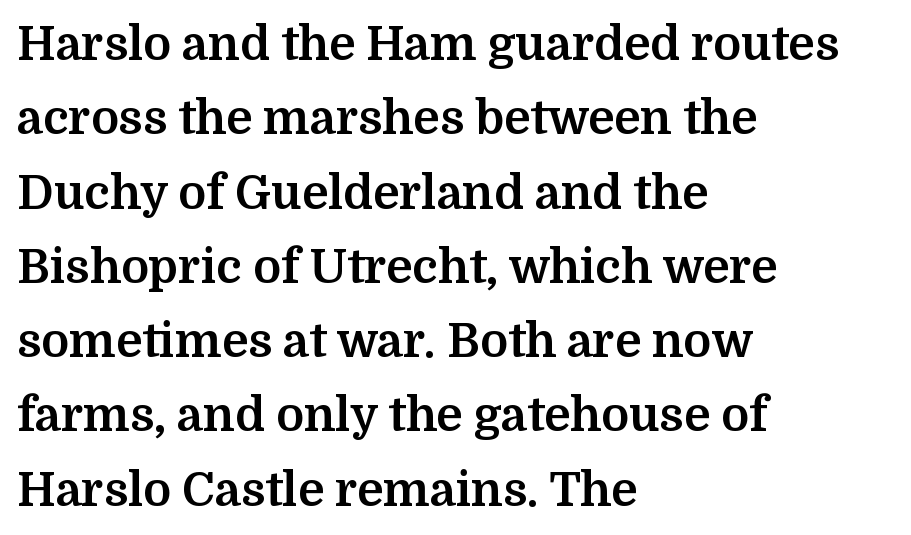
{"serif": "yes", "italic": "no", "bold": "yes", "weight": "bold", "width": "normal", "stroke_contrast": "medium", "x_height": "medium", "monospaced": "no", "underline": "no", "align": "left", "line_spacing": "normal", "line_spacing_ratio": 1.58, "letter_spacing": "normal", "letter_spacing_em": 0.0, "glyph_px": 47}
